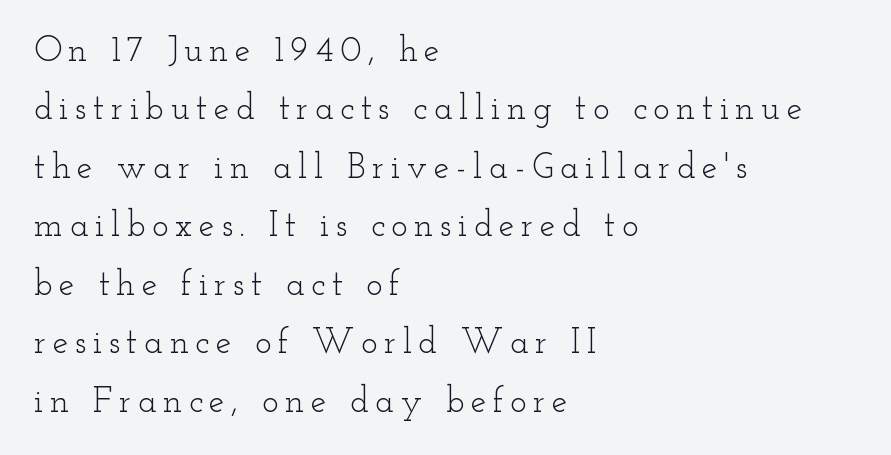
{"serif": "yes", "italic": "no", "bold": "no", "weight": "light", "width": "wide", "stroke_contrast": "low", "x_height": "small", "monospaced": "no", "underline": "no", "align": "left", "line_spacing": "normal", "line_spacing_ratio": 1.67, "glyph_px": 35}
